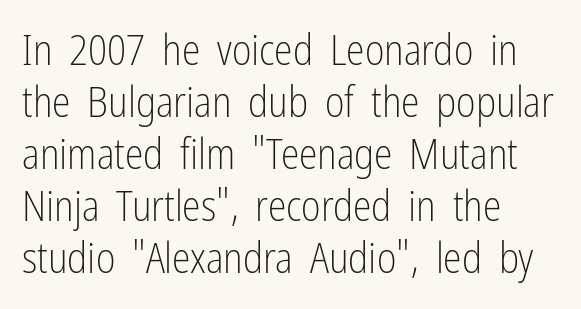
Just letters on the line, the space beneath them empty. Nobody touched the tracking dial on this one. Compared with a typical body face, this is equally light or lighter still. The lines are quadded left.
